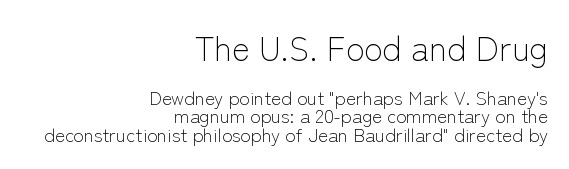
Descender tails drop into unmarked territory. Interline gaps are noticeably narrow in this sample. Caption: standard tracking, unaltered. Nope, not italic — everything's standing straight.
